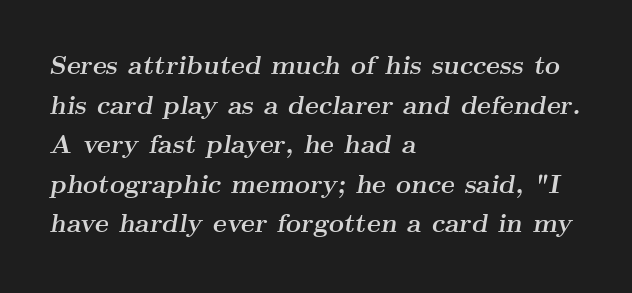
A bare baseline throughout the passage. Caption: multi-line text, flush left, ragged right. Rows of type keep a routine distance in the vertical direction. The font's italic variant was chosen for this text. Stroke thickness is high; the sample reads as a true bold.
